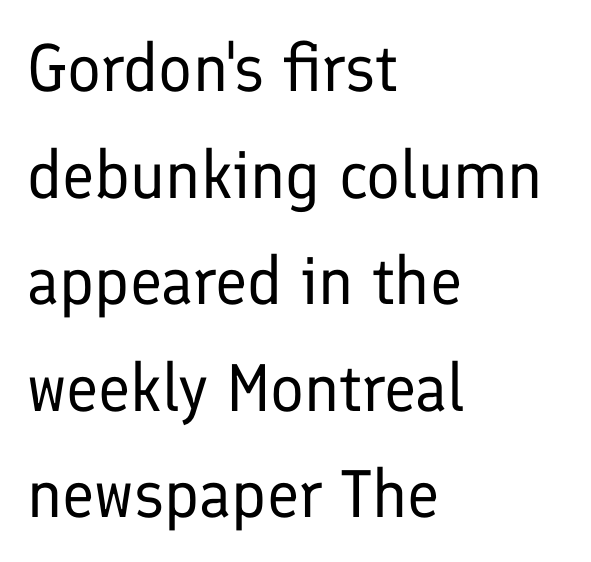
A typesetter would call this leading conventional body-copy spacing. The words here are not underlined. This sample has the flowing, uneven cadence of proportional lettering. A typesetter would call this zero additional tracking.
